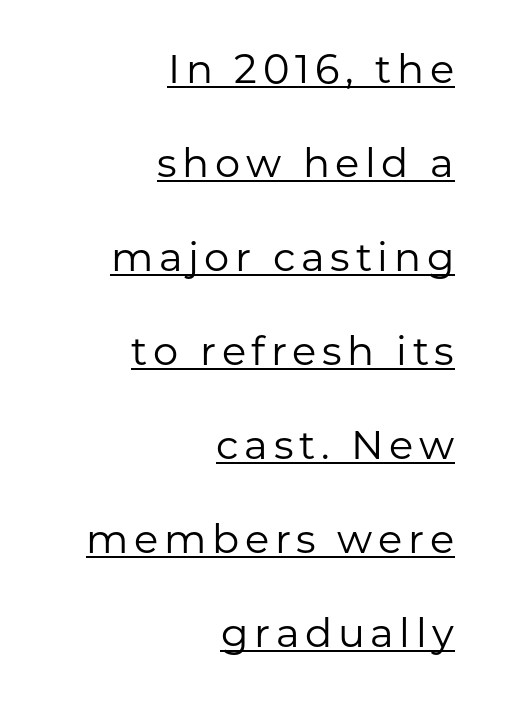
{"serif": "no", "italic": "no", "bold": "no", "weight": "regular", "width": "normal", "stroke_contrast": "low", "x_height": "medium", "monospaced": "no", "underline": "yes", "align": "right", "line_spacing": "loose", "line_spacing_ratio": 2.35, "glyph_px": 40}
